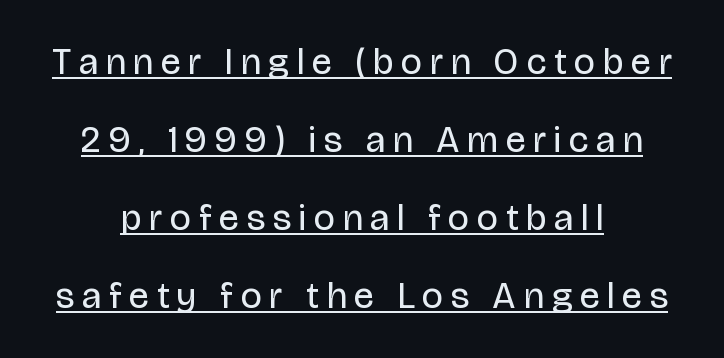
Q: Is the text bold? A: No.
Q: Is the text italic (slanted)? A: No, it is upright.
Q: Is the typeface a serif or a sans-serif typeface? A: Sans-serif.
Q: Is the text underlined? A: Yes.
Q: How is the paragraph aligned? A: Centered.
Q: Is the spacing between letters normal or unusually wide? A: Unusually wide.
Q: Is the spacing between lines tight, normal or loose? A: Loose.
Q: Width (condensed, normal, or wide)? A: Condensed.
Q: Stroke contrast? A: Low.
Q: x-height? A: Large.
Q: Monospaced? A: No.
